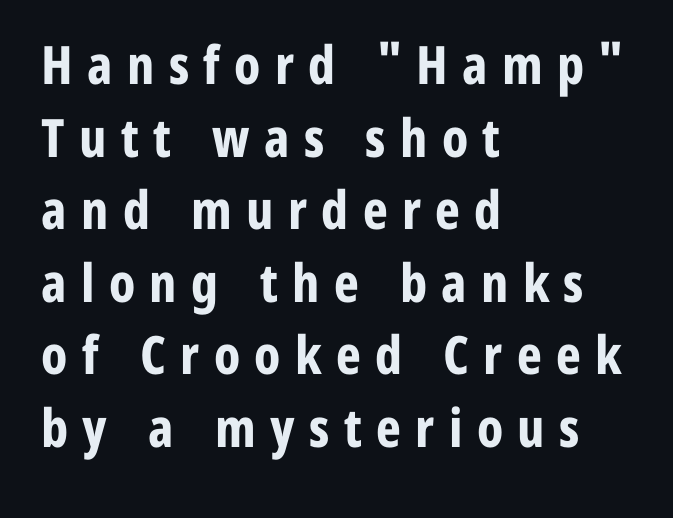
Q: Is the text bold? A: Yes.
Q: Is the text italic (slanted)? A: No, it is upright.
Q: Is the typeface a serif or a sans-serif typeface? A: Sans-serif.
Q: Is the text underlined? A: No.
Q: How is the paragraph aligned? A: Left-aligned.
Q: Is the spacing between letters normal or unusually wide? A: Unusually wide.
Q: Is the spacing between lines tight, normal or loose? A: Normal.
Q: Width (condensed, normal, or wide)? A: Condensed.
Q: Stroke contrast? A: Low.
Q: x-height? A: Medium.
Q: Monospaced? A: No.
